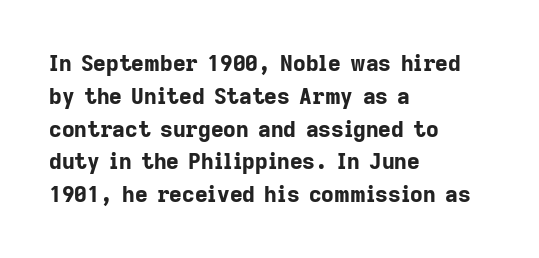
{"italic": "no", "bold": "yes", "underline": "no", "align": "left", "line_spacing": "normal", "line_spacing_ratio": 1.49, "letter_spacing": "normal", "letter_spacing_em": 0.0, "glyph_px": 22}
